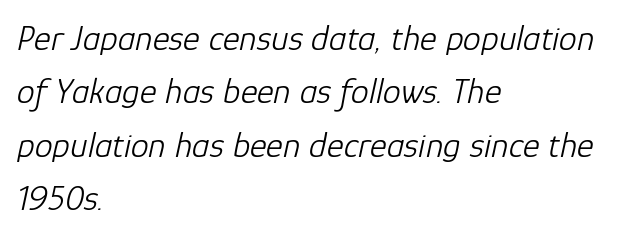
Q: Is the text bold? A: No.
Q: Is the text italic (slanted)? A: Yes, it leans right by about 12 degrees.
Q: Is the text underlined? A: No.
Q: How is the paragraph aligned? A: Left-aligned.
Q: Is the spacing between letters normal or unusually wide? A: Normal.
Q: Is the spacing between lines tight, normal or loose? A: Normal.
Q: Width (condensed, normal, or wide)? A: Normal.
Q: Stroke contrast? A: Low.
Q: x-height? A: Medium.
Q: Monospaced? A: No.
